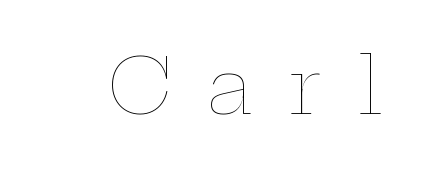
The image shows 76 px thin, wide type, upright; set unusually wide letter spacing (+0.47 em), not underlined; low stroke contrast and a medium x-height.
